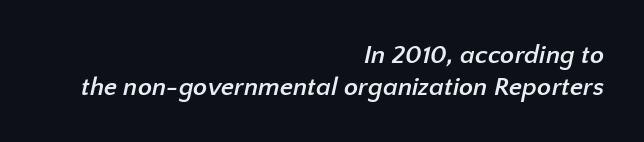
{"bold": "yes", "underline": "no", "align": "right", "line_spacing_ratio": 1.22, "letter_spacing": "normal", "letter_spacing_em": 0.0, "glyph_px": 26}
